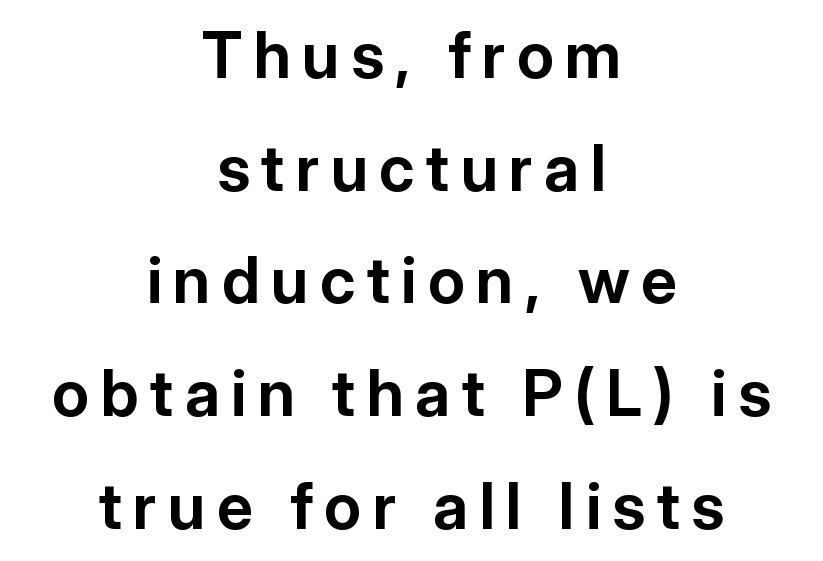
The image shows 64 px bold sans-serif type, upright; set centered, line spacing 1.76x, not underlined; low stroke contrast and a medium x-height.
